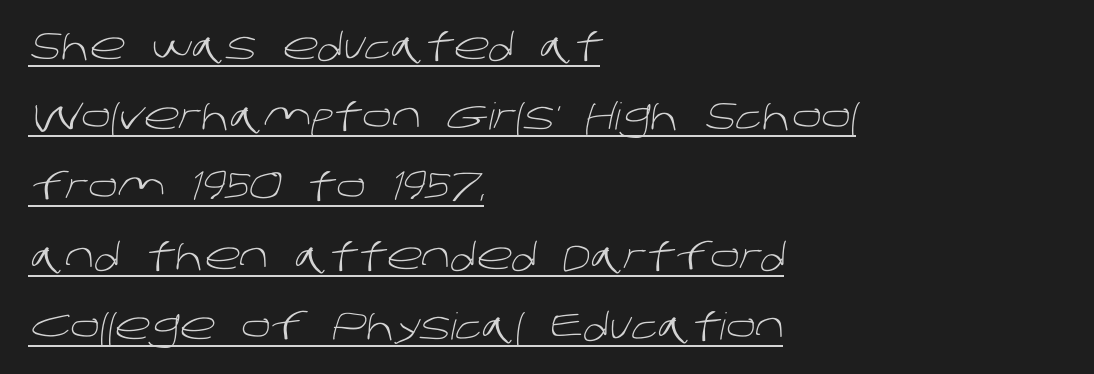
The image shows 37 px light sans-serif type; set left-aligned, line spacing 1.89x, normal letter spacing, underlined; low stroke contrast and a large x-height.
